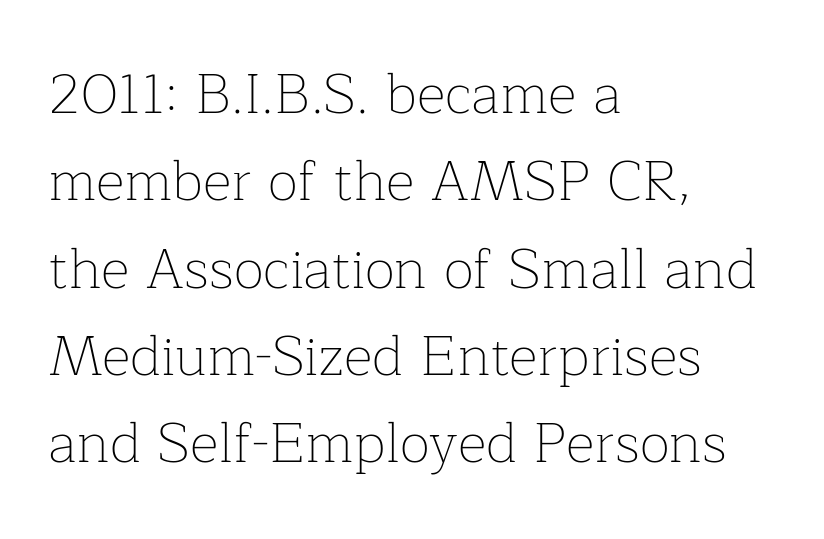
Q: Is the text bold? A: No.
Q: Is the text italic (slanted)? A: No, it is upright.
Q: Is the typeface a serif or a sans-serif typeface? A: Serif.
Q: Is the text underlined? A: No.
Q: How is the paragraph aligned? A: Left-aligned.
Q: Is the spacing between letters normal or unusually wide? A: Normal.
Q: Is the spacing between lines tight, normal or loose? A: Normal.
Q: Width (condensed, normal, or wide)? A: Normal.
Q: Stroke contrast? A: Low.
Q: x-height? A: Medium.
Q: Monospaced? A: No.
